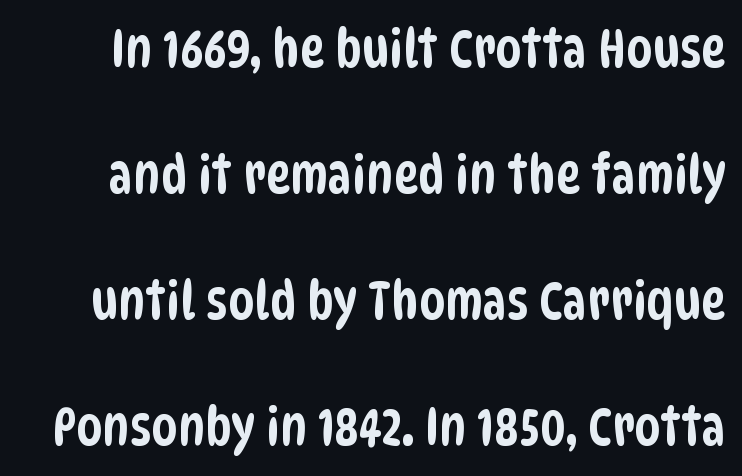
{"serif": "no", "width": "condensed", "stroke_contrast": "low", "x_height": "large", "monospaced": "no", "underline": "no", "line_spacing": "loose", "line_spacing_ratio": 2.38, "letter_spacing": "normal", "letter_spacing_em": 0.0, "glyph_px": 53}
